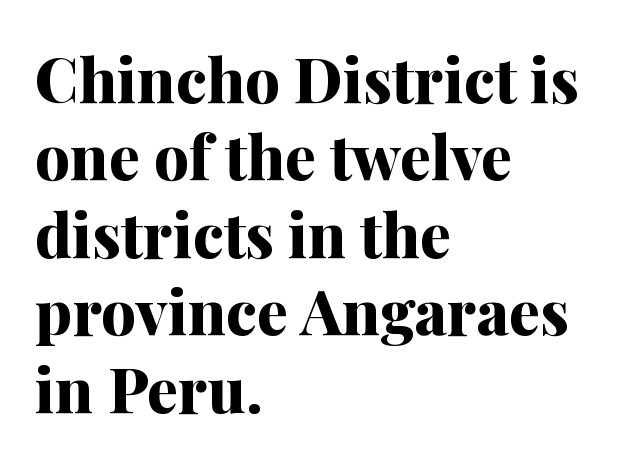
Whoever set this chose a conventional vertical rhythm. Descenders are the only things crossing below the line. In terms of weight, the rendering is a true, heavy bold. Letterform terminals end in serifs throughout the passage.
